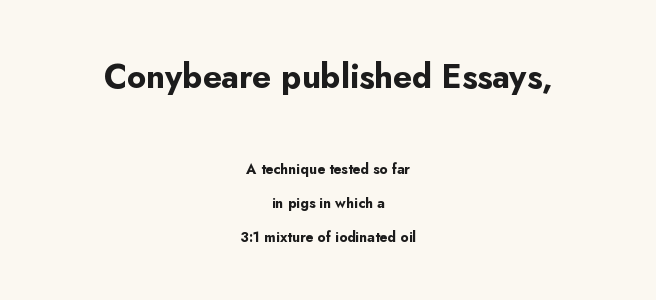
This sample uses a sans-serif face. No italicization has been applied; the sample stays upright. Summary of vertical rhythm: relaxed, with wide interline spacing. Visually, the top section dominates because its glyphs are scaled up. Decoration check: the copy has no underline.
